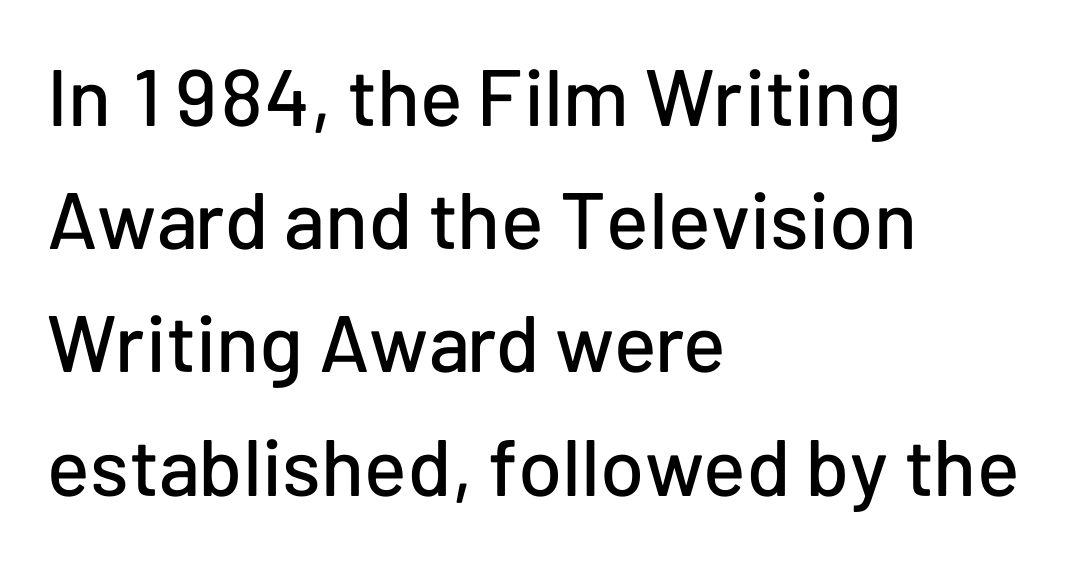
Q: Is the text italic (slanted)? A: No, it is upright.
Q: Is the typeface a serif or a sans-serif typeface? A: Sans-serif.
Q: Is the text underlined? A: No.
Q: How is the paragraph aligned? A: Left-aligned.
Q: Is the spacing between letters normal or unusually wide? A: Normal.
Q: Is the spacing between lines tight, normal or loose? A: Normal.
Q: Width (condensed, normal, or wide)? A: Normal.
Q: Stroke contrast? A: Low.
Q: x-height? A: Medium.
Q: Monospaced? A: No.
